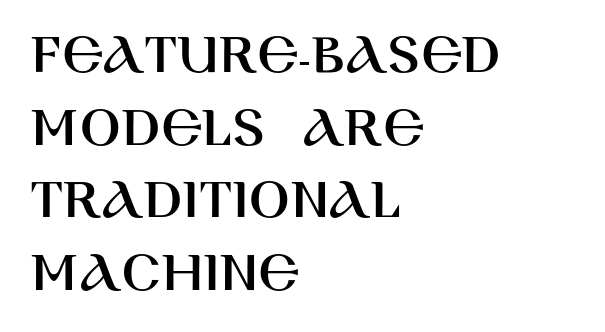
The image shows 60 px sans-serif type, upright; set left-aligned, line spacing 1.21x, normal letter spacing, not underlined; high stroke contrast and a large x-height.
